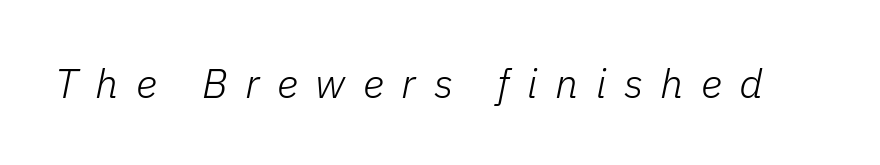
A bare baseline throughout the passage. Characters follow at a spacing far wider than the type designer built in. Every character sits at an angle, as italics do. Heft: none added — not bold. The rendering uses natural spacing where letterforms have individual widths.
